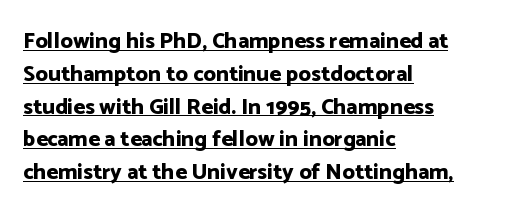
{"italic": "no", "bold": "yes", "underline": "yes", "align": "left", "line_spacing": "normal", "line_spacing_ratio": 1.49, "letter_spacing": "normal", "letter_spacing_em": 0.0, "glyph_px": 22}
